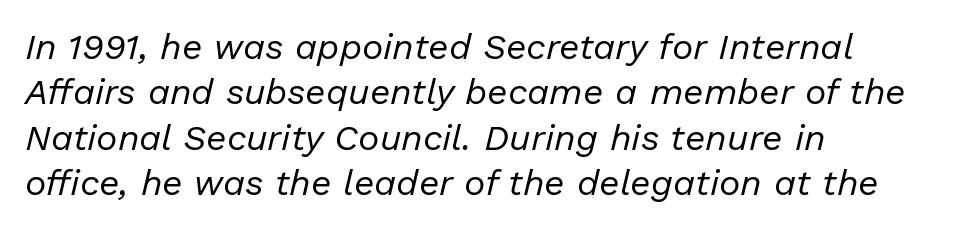
Weight: regular or lighter. These lines are rendered in a variable-pitch font. The rag falls on the right side of this text block. Letters rest on an invisible, unmarked baseline. Rows of type keep a routine distance in the vertical direction.
